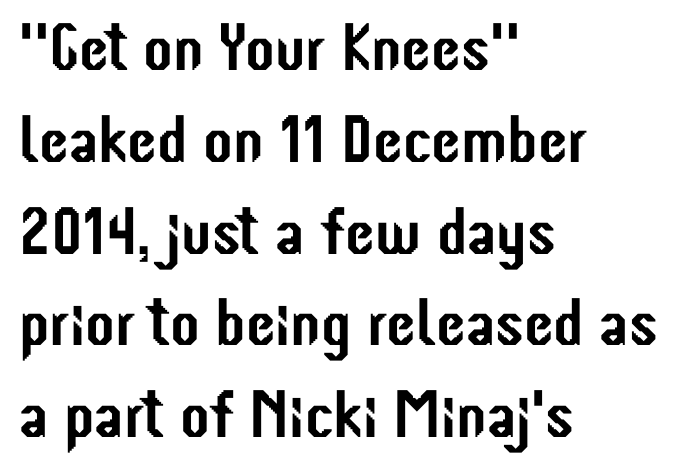
Any mark beneath the type? The region is blank. Each letter keeps its own natural width here, so spacing adapts to shape. Is there much room between lines? A standard amount, neither cramped nor airy. These lines keep a tight, regular rhythm from letter to letter.
